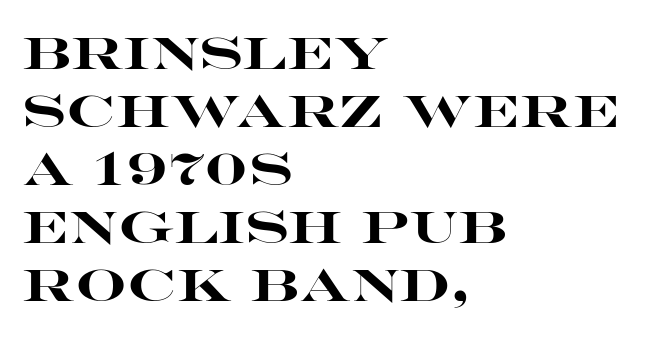
{"italic": "no", "bold": "yes", "weight": "heavy", "width": "wide", "stroke_contrast": "high", "x_height": "large", "monospaced": "no", "underline": "no", "align": "left", "line_spacing": "normal", "line_spacing_ratio": 1.29, "letter_spacing": "normal", "letter_spacing_em": 0.0, "glyph_px": 45}
